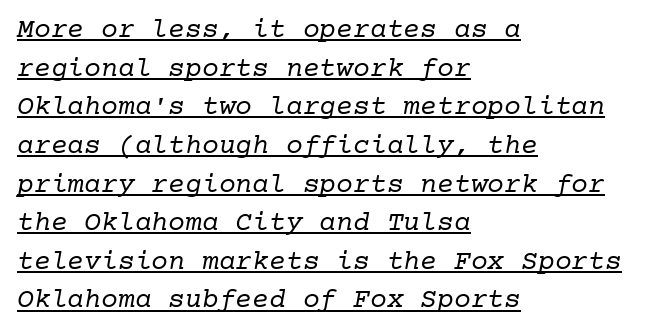
Q: Is the text bold? A: No.
Q: Is the typeface a serif or a sans-serif typeface? A: Serif.
Q: Is the text underlined? A: Yes.
Q: How is the paragraph aligned? A: Left-aligned.
Q: Is the spacing between letters normal or unusually wide? A: Normal.
Q: Is the spacing between lines tight, normal or loose? A: Normal.
Q: Width (condensed, normal, or wide)? A: Normal.
Q: Stroke contrast? A: Low.
Q: x-height? A: Medium.
Q: Monospaced? A: Yes.
